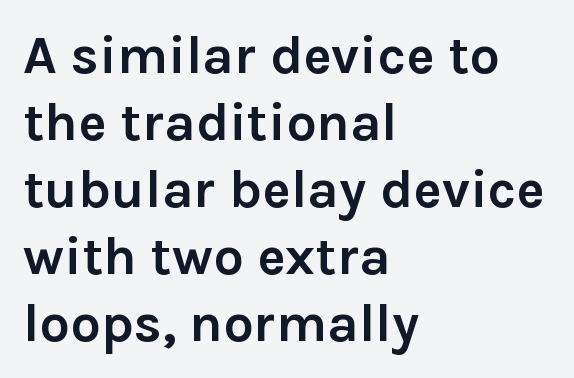
Q: Is the text bold? A: Yes.
Q: Is the text italic (slanted)? A: No, it is upright.
Q: Is the typeface a serif or a sans-serif typeface? A: Sans-serif.
Q: Is the text underlined? A: No.
Q: How is the paragraph aligned? A: Left-aligned.
Q: Is the spacing between letters normal or unusually wide? A: Normal.
Q: Width (condensed, normal, or wide)? A: Normal.
Q: Stroke contrast? A: Low.
Q: x-height? A: Medium.
Q: Monospaced? A: No.
